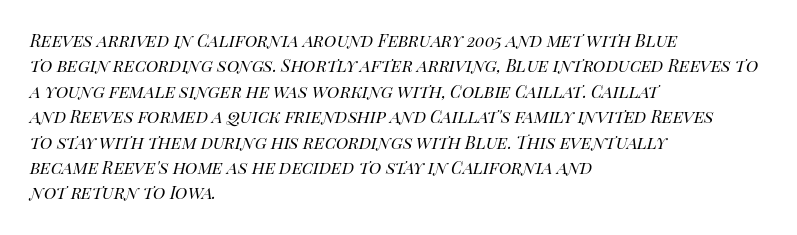
{"italic": "yes", "lean": "right", "slant_degrees": 14, "bold": "no", "underline": "no", "align": "left", "line_spacing_ratio": 1.21, "letter_spacing": "normal", "letter_spacing_em": 0.0, "glyph_px": 21}
